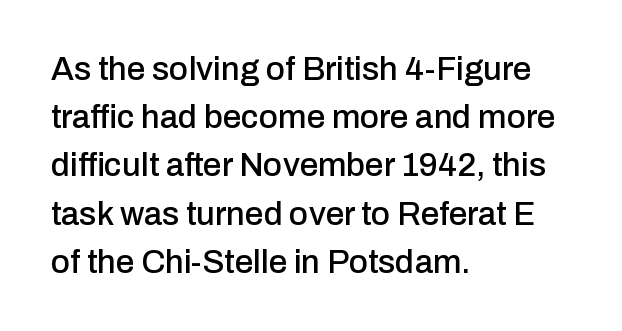
The image shows 33 px sans-serif type, upright; set left-aligned, normal line spacing (1.46x), normal letter spacing, not underlined; low stroke contrast and a medium x-height.
